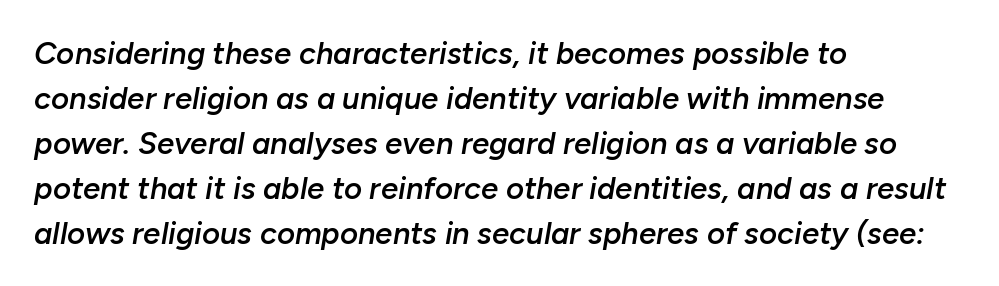
{"italic": "yes", "lean": "right", "slant_degrees": 10, "bold": "semi", "weight": "semibold", "width": "normal", "stroke_contrast": "low", "x_height": "medium", "monospaced": "no", "underline": "no", "align": "left", "line_spacing": "normal", "line_spacing_ratio": 1.45, "letter_spacing": "normal", "letter_spacing_em": 0.0, "glyph_px": 31}
